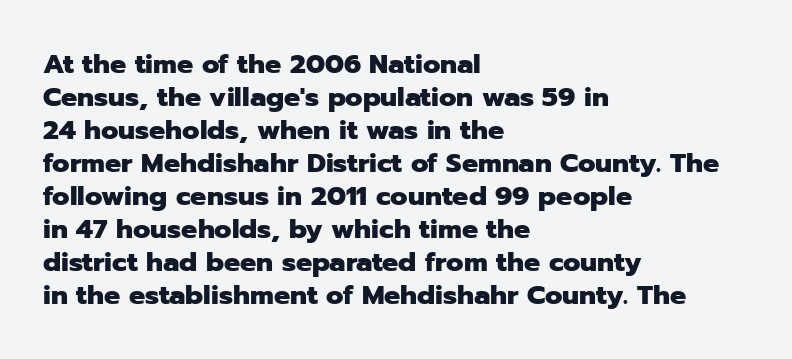
{"italic": "no", "bold": "yes", "underline": "no", "align": "left", "line_spacing_ratio": 1.22, "letter_spacing": "normal", "letter_spacing_em": 0.0, "glyph_px": 27}
